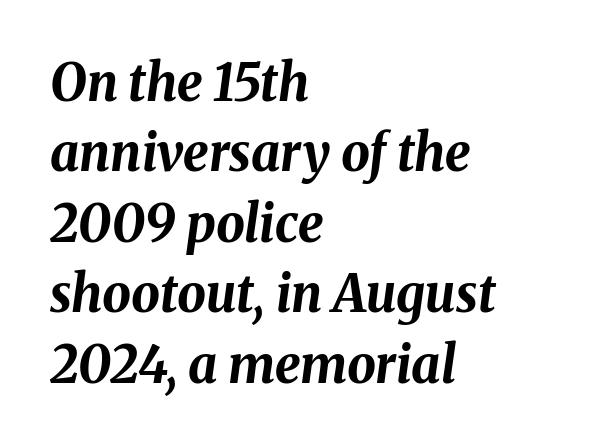
{"italic": "yes", "lean": "right", "slant_degrees": 8, "bold": "yes", "weight": "bold", "width": "normal", "stroke_contrast": "medium", "x_height": "medium", "monospaced": "no", "underline": "no", "align": "left", "line_spacing": "normal", "line_spacing_ratio": 1.38, "letter_spacing": "normal", "letter_spacing_em": 0.0, "glyph_px": 51}
